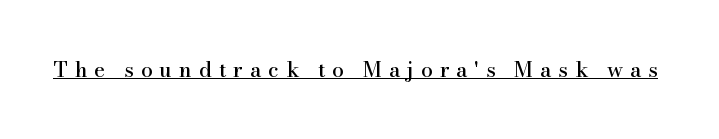
Q: Is the text italic (slanted)? A: No, it is upright.
Q: Is the text underlined? A: Yes.
Q: Is the spacing between letters normal or unusually wide? A: Unusually wide.
